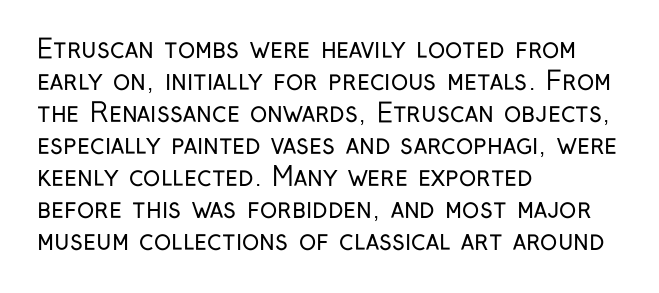
The image shows 26 px text type, upright; set left-aligned, line spacing 1.23x, normal letter spacing, not underlined.
